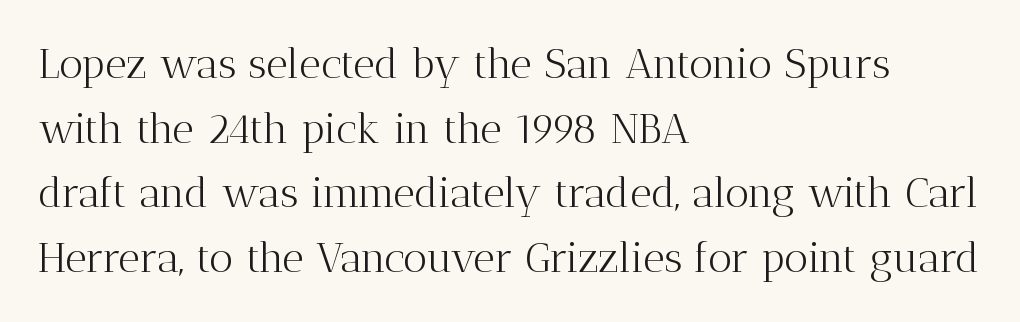
Q: Is the text bold? A: No.
Q: Is the text italic (slanted)? A: No, it is upright.
Q: Is the typeface a serif or a sans-serif typeface? A: Serif.
Q: Is the text underlined? A: No.
Q: How is the paragraph aligned? A: Left-aligned.
Q: Is the spacing between letters normal or unusually wide? A: Normal.
Q: Is the spacing between lines tight, normal or loose? A: Normal.
Q: Width (condensed, normal, or wide)? A: Normal.
Q: Stroke contrast? A: Medium.
Q: x-height? A: Medium.
Q: Monospaced? A: No.
